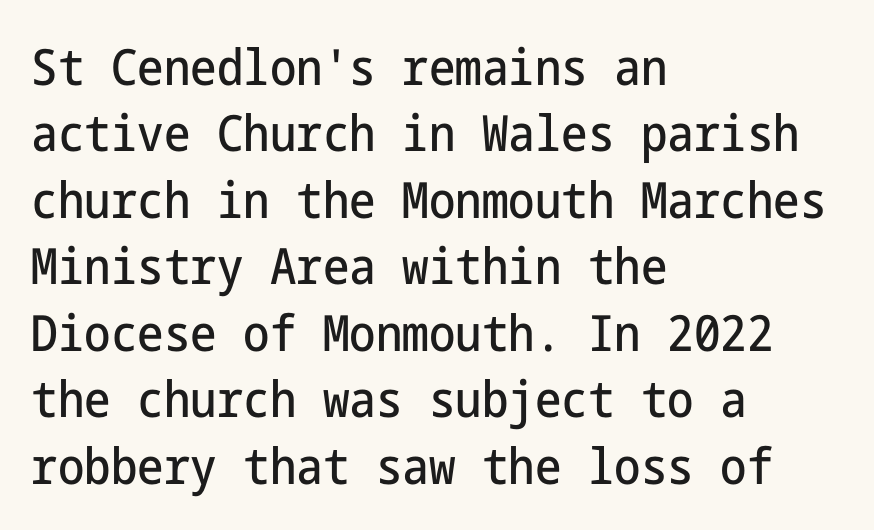
Q: Is the text italic (slanted)? A: No, it is upright.
Q: Is the typeface a serif or a sans-serif typeface? A: Sans-serif.
Q: Is the text underlined? A: No.
Q: How is the paragraph aligned? A: Left-aligned.
Q: Is the spacing between letters normal or unusually wide? A: Normal.
Q: Is the spacing between lines tight, normal or loose? A: Normal.
Q: Width (condensed, normal, or wide)? A: Condensed.
Q: Stroke contrast? A: Low.
Q: x-height? A: Medium.
